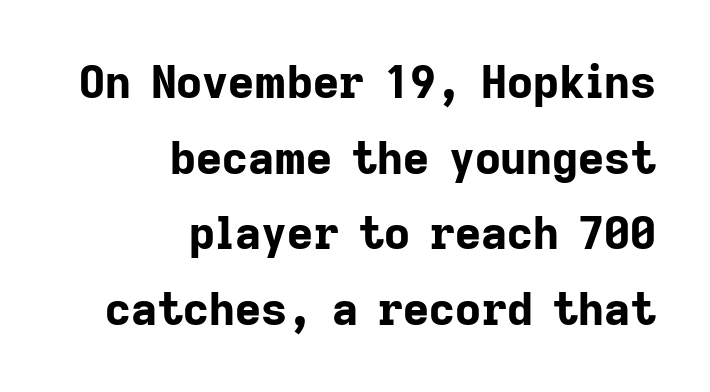
The image shows 45 px bold sans-serif type, upright; set right-aligned, normal line spacing (1.68x), normal letter spacing, not underlined; low stroke contrast and a medium x-height.
